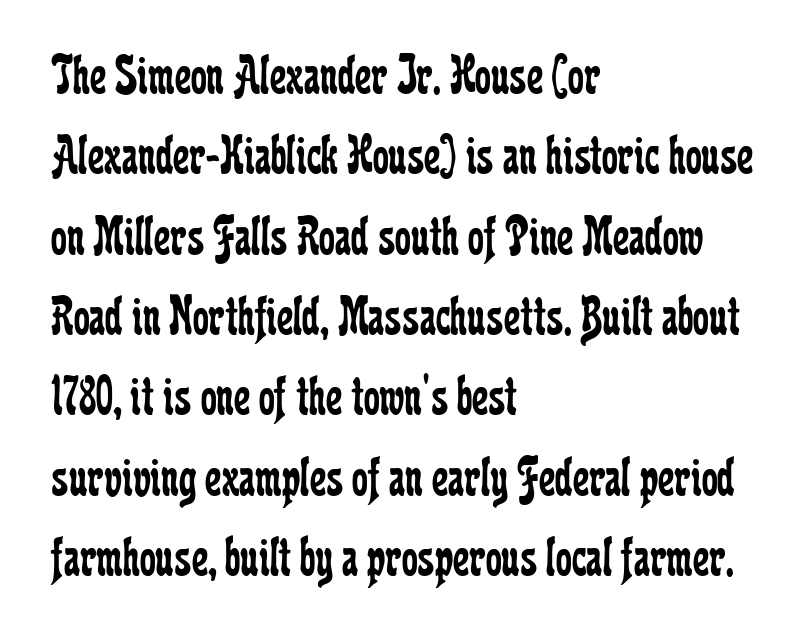
Q: Is the text bold? A: No.
Q: Is the text italic (slanted)? A: No, it is upright.
Q: Is the typeface a serif or a sans-serif typeface? A: Serif.
Q: Is the text underlined? A: No.
Q: How is the paragraph aligned? A: Left-aligned.
Q: Is the spacing between letters normal or unusually wide? A: Normal.
Q: Is the spacing between lines tight, normal or loose? A: Normal.
Q: Width (condensed, normal, or wide)? A: Condensed.
Q: Stroke contrast? A: Low.
Q: x-height? A: Medium.
Q: Monospaced? A: No.
